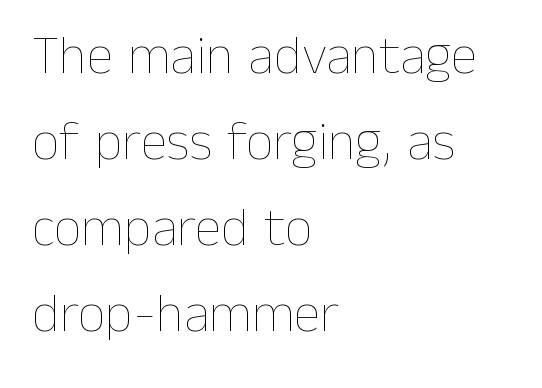
Q: Is the text bold? A: No.
Q: Is the text italic (slanted)? A: No, it is upright.
Q: Is the text underlined? A: No.
Q: How is the paragraph aligned? A: Left-aligned.
Q: Is the spacing between letters normal or unusually wide? A: Normal.
Q: Is the spacing between lines tight, normal or loose? A: Normal.
Q: Width (condensed, normal, or wide)? A: Normal.
Q: Stroke contrast? A: Low.
Q: x-height? A: Medium.
Q: Monospaced? A: No.
